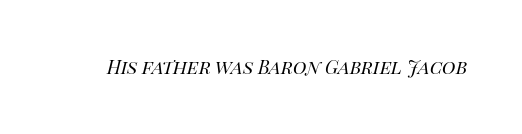
The image shows 23 px text type, italic (leaning right); set normal letter spacing, not underlined.
